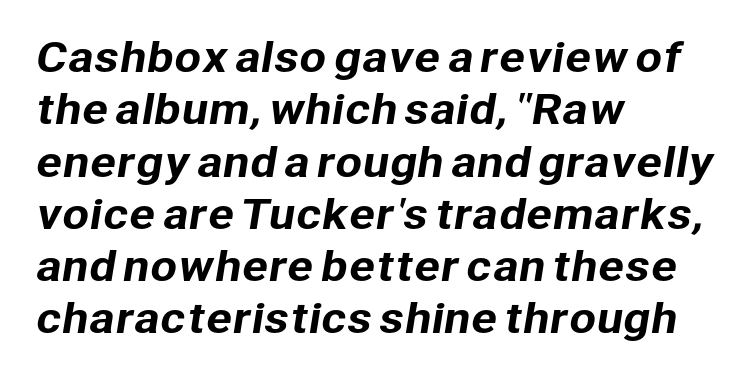
Q: Is the typeface a serif or a sans-serif typeface? A: Sans-serif.
Q: Is the text underlined? A: No.
Q: How is the paragraph aligned? A: Left-aligned.
Q: Is the spacing between letters normal or unusually wide? A: Normal.
Q: Is the spacing between lines tight, normal or loose? A: Normal.
Q: Width (condensed, normal, or wide)? A: Normal.
Q: Stroke contrast? A: Low.
Q: x-height? A: Medium.
Q: Monospaced? A: No.
